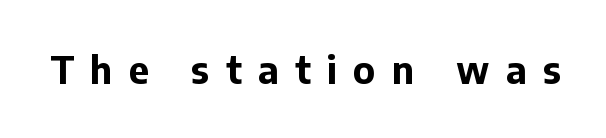
This is heavy type, rendered in bold. Each row of text sits above clean, open space. It's the straight-up-and-down kind of type. There is plenty of visible air inserted between adjacent glyphs. Proportional: the letters do not fall into vertical columns. Stroke terminals: plain, sans-serif.
